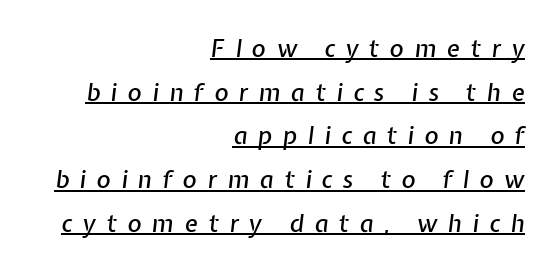
Q: Is the text italic (slanted)? A: Yes, it leans right by about 7 degrees.
Q: Is the text underlined? A: Yes.
Q: How is the paragraph aligned? A: Right-aligned.
Q: Is the spacing between letters normal or unusually wide? A: Unusually wide.
